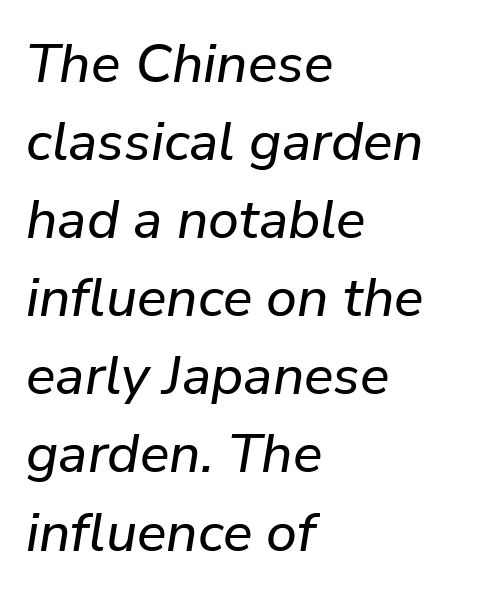
Q: Is the text italic (slanted)? A: Yes, it leans right by about 9 degrees.
Q: Is the text underlined? A: No.
Q: How is the paragraph aligned? A: Left-aligned.
Q: Is the spacing between letters normal or unusually wide? A: Normal.
Q: Is the spacing between lines tight, normal or loose? A: Normal.
Q: Width (condensed, normal, or wide)? A: Normal.
Q: Stroke contrast? A: Low.
Q: x-height? A: Medium.
Q: Monospaced? A: No.
